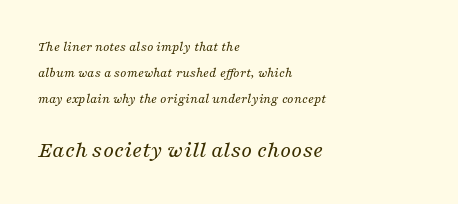
{"italic": "yes", "lean": "right", "slant_degrees": 16, "bold": "no", "underline": "no", "align": "left", "line_spacing_ratio": 1.86, "letter_spacing": "normal", "letter_spacing_em": 0.0, "larger_block": "second", "size_ratio": 1.71, "glyph_px": 24}
